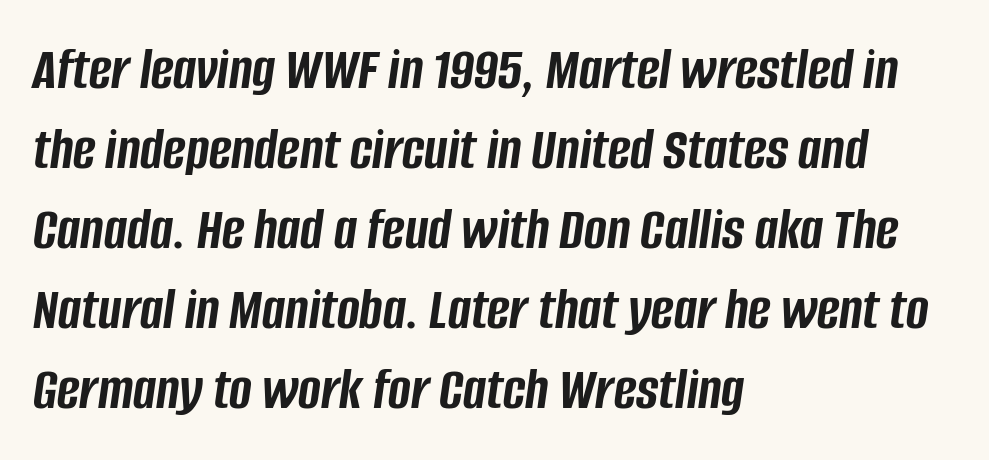
{"italic": "yes", "lean": "right", "slant_degrees": 8, "bold": "yes", "weight": "semibold", "width": "condensed", "stroke_contrast": "low", "x_height": "large", "monospaced": "no", "underline": "no", "align": "left", "line_spacing": "normal", "line_spacing_ratio": 1.31, "letter_spacing": "normal", "letter_spacing_em": 0.0, "glyph_px": 61}
